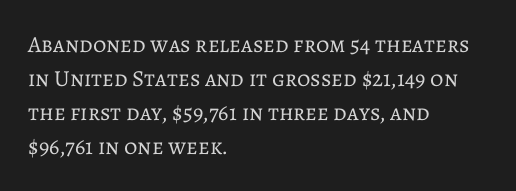
{"italic": "no", "bold": "no", "underline": "no", "align": "left", "line_spacing": "normal", "line_spacing_ratio": 1.48, "letter_spacing": "normal", "letter_spacing_em": 0.0, "glyph_px": 23}
